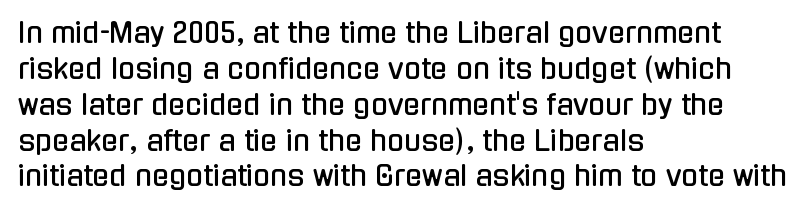
Q: Is the text italic (slanted)? A: No, it is upright.
Q: Is the typeface a serif or a sans-serif typeface? A: Sans-serif.
Q: Is the text underlined? A: No.
Q: How is the paragraph aligned? A: Left-aligned.
Q: Is the spacing between letters normal or unusually wide? A: Normal.
Q: Is the spacing between lines tight, normal or loose? A: Normal.
Q: Width (condensed, normal, or wide)? A: Condensed.
Q: Stroke contrast? A: Low.
Q: x-height? A: Medium.
Q: Monospaced? A: No.
